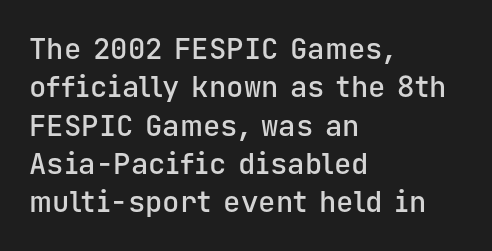
Inter-character spacing is left at the font's built-in metrics. Casual observation: everything's shoved over to the left. Regarding serifs, this sample does without them. Ordinary non-slanted type is in use. The rendering uses a moderate line-height, typical for paragraphs.
